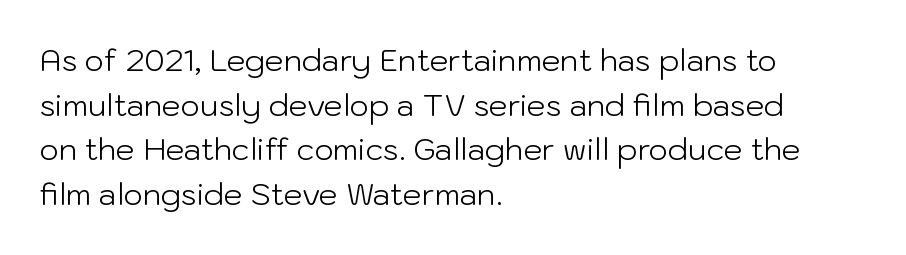
The image shows 30 px light sans-serif type, upright; set left-aligned, normal line spacing (1.49x), normal letter spacing, not underlined; low stroke contrast and a medium x-height.
